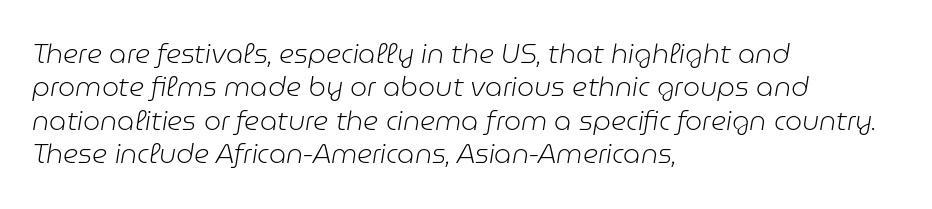
The image shows 27 px text type, italic (leaning right); set left-aligned, line spacing 1.24x, normal letter spacing, not underlined.
